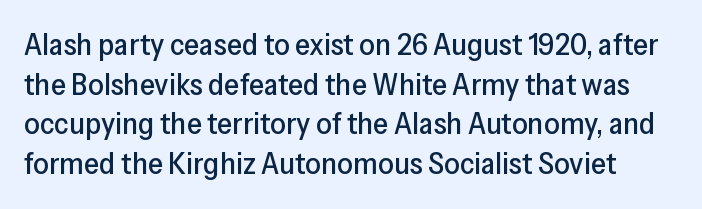
Q: Is the text italic (slanted)? A: No, it is upright.
Q: Is the typeface a serif or a sans-serif typeface? A: Sans-serif.
Q: Is the text underlined? A: No.
Q: Is the spacing between letters normal or unusually wide? A: Normal.
Q: Is the spacing between lines tight, normal or loose? A: Normal.
Q: Width (condensed, normal, or wide)? A: Normal.
Q: Stroke contrast? A: Low.
Q: x-height? A: Medium.
Q: Monospaced? A: No.
